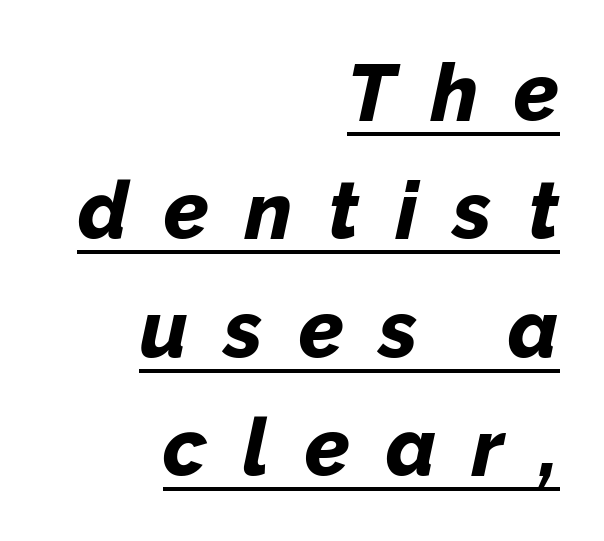
The image shows 80 px bold type, italic (leaning right); set right-aligned, normal line spacing (1.48x), unusually wide letter spacing (+0.45 em), underlined; low stroke contrast and a medium x-height.
